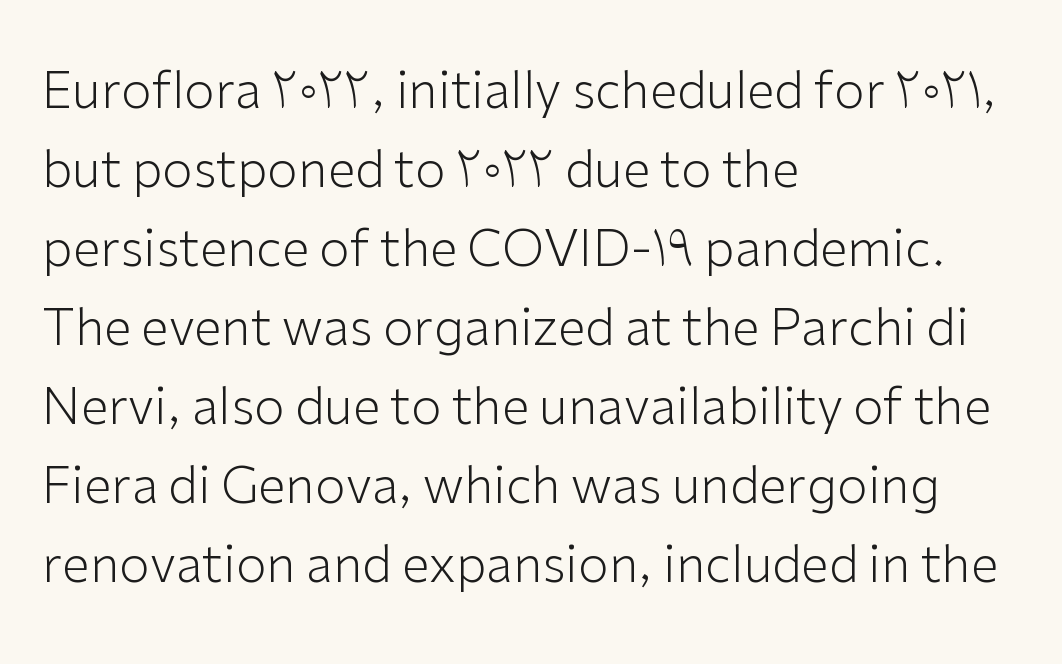
Q: Is the text bold? A: No.
Q: Is the text italic (slanted)? A: No, it is upright.
Q: Is the typeface a serif or a sans-serif typeface? A: Sans-serif.
Q: Is the text underlined? A: No.
Q: How is the paragraph aligned? A: Left-aligned.
Q: Is the spacing between letters normal or unusually wide? A: Normal.
Q: Is the spacing between lines tight, normal or loose? A: Normal.
Q: Width (condensed, normal, or wide)? A: Normal.
Q: Stroke contrast? A: Low.
Q: x-height? A: Medium.
Q: Monospaced? A: No.
